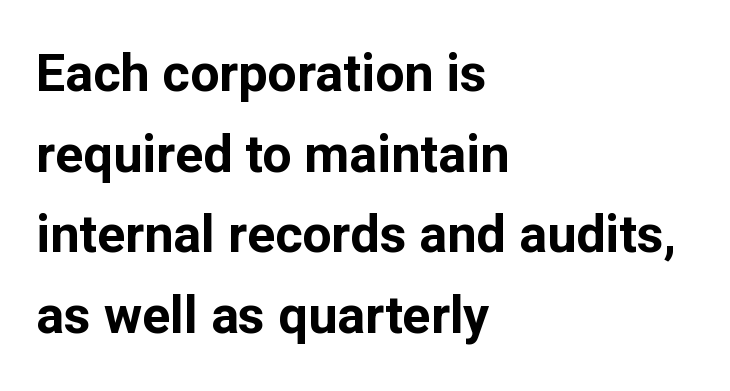
Italic: no, the glyphs are upright roman. In terms of leading, this rendering sits right in the middle. Character widths vary here, with narrow letters taking less room than wide ones. Letter spacing: default.
